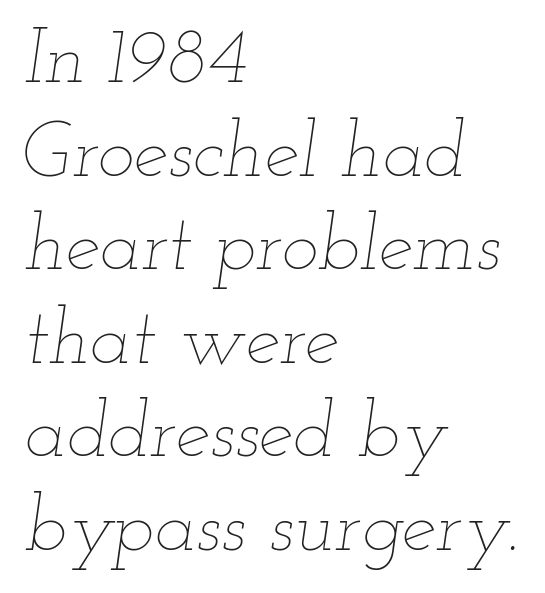
The rendering keeps characters at their native spacing. The ragged edge is on the right, which tells us the setting is flush left. Glance below the letters and you will spot only blank space. Is this a heavy cut? Hardly; it is regular or lighter. Characters are canted at an angle relative to the baseline's perpendicular.
